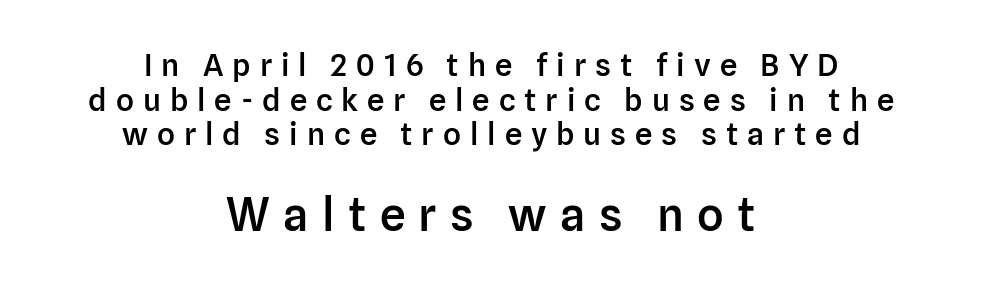
Caption: expanded tracking, letters set apart. If you squint, the bottom block still reads clearly — it's the larger of the two. Italic? Not at all — the glyphs are vertical. I'd describe the lettering as semibold — firm but not a full bold. Check where the strokes stop: nothing finishes them off — pure sans.
